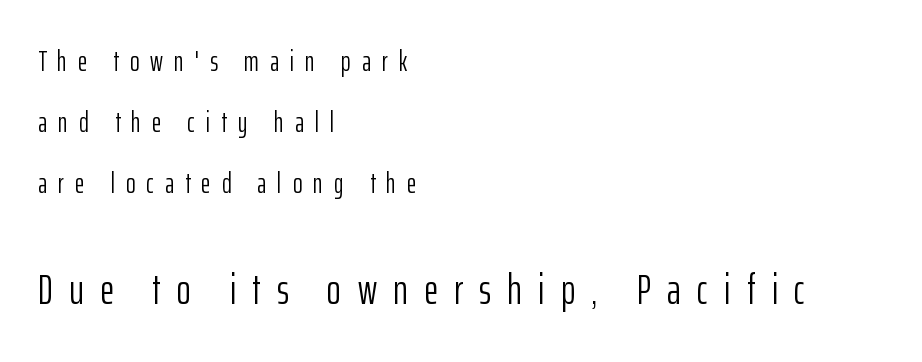
Q: Is the text bold? A: No.
Q: Is the text italic (slanted)? A: No, it is upright.
Q: Is the typeface a serif or a sans-serif typeface? A: Sans-serif.
Q: Is the text underlined? A: No.
Q: How is the paragraph aligned? A: Left-aligned.
Q: Is the spacing between letters normal or unusually wide? A: Unusually wide.
Q: Is the spacing between lines tight, normal or loose? A: Loose.
Q: Which block of text is set in a larger size, the first (top) or the second (bottom)? A: The second (bottom) one.
Q: Width (condensed, normal, or wide)? A: Condensed.
Q: Stroke contrast? A: Low.
Q: x-height? A: Medium.
Q: Monospaced? A: No.
